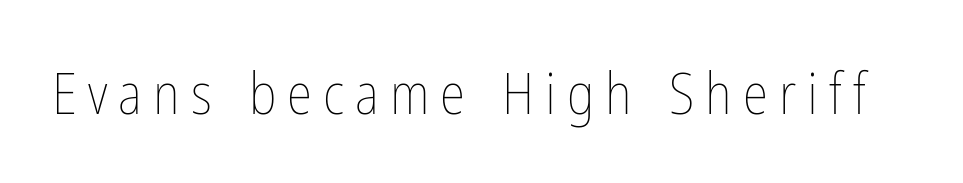
The image shows 58 px thin, condensed type, upright; set not underlined; low stroke contrast and a medium x-height.
